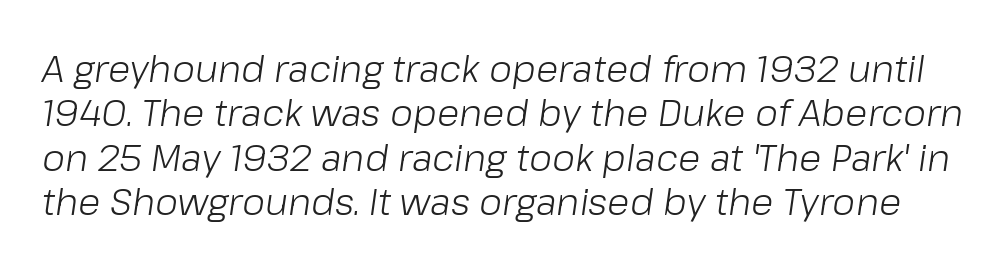
The image shows 37 px light type, italic (leaning right); set line spacing 1.2x, normal letter spacing, not underlined; low stroke contrast and a medium x-height.
